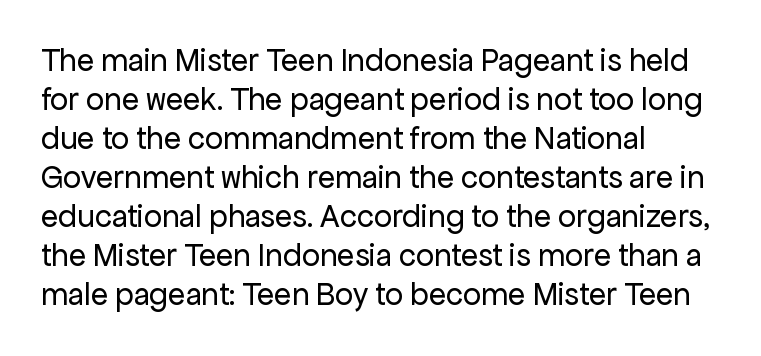
The lettering stays uniformly vertical, giving the passage a roman look. Observe the ordinary spacing: letters are neighbours, not strangers. The foot of each line stays bare and open. The passage is arranged the way most books set body copy — flush left. Stem width sits at or under what a default text font uses. Is this a fixed-width face? No — the glyphs have proportional, varying widths.
